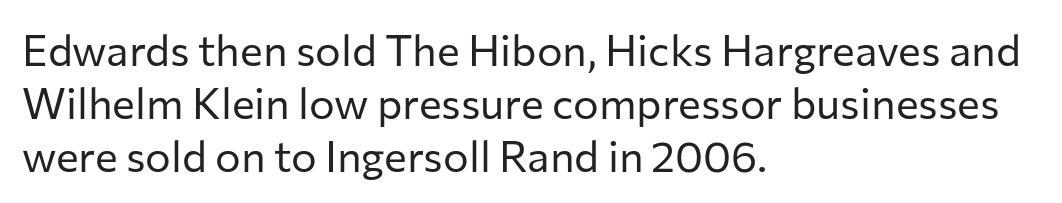
The image shows 43 px regular-weight sans-serif type, upright; set left-aligned, line spacing 1.23x, normal letter spacing, not underlined; low stroke contrast and a medium x-height.
